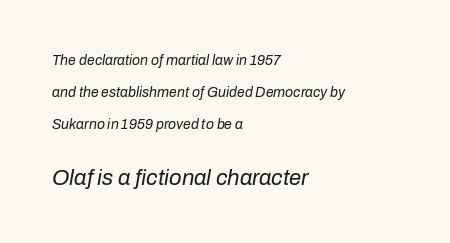
The rendering applies a slant to the glyphs. Think standard paragraph weight, or any step lighter than that. The passage shown has conventional tracking throughout. A classic flush-left, rag-right setting is used for this passage.
